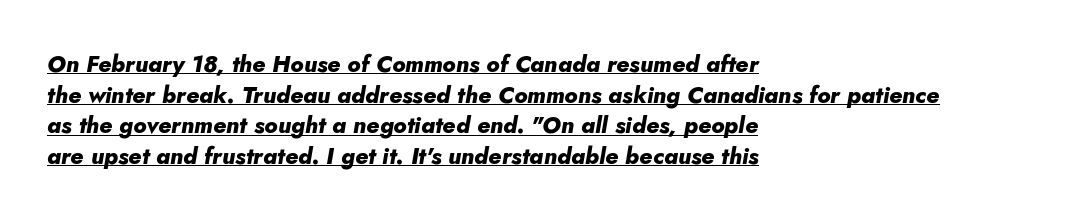
Tracking value appears to be zero — textbook default spacing. Each new line begins a customary step beneath the previous one. Reading down the block, your eye returns to a fixed left position each line. The passage shown is underscored from start to finish.
